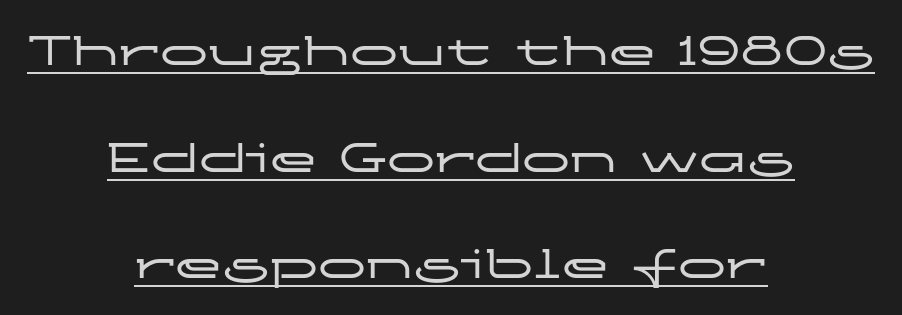
The image shows 48 px wide sans-serif type, upright; set centered, loose line spacing (2.22x), normal letter spacing, underlined; low stroke contrast and a medium x-height.
